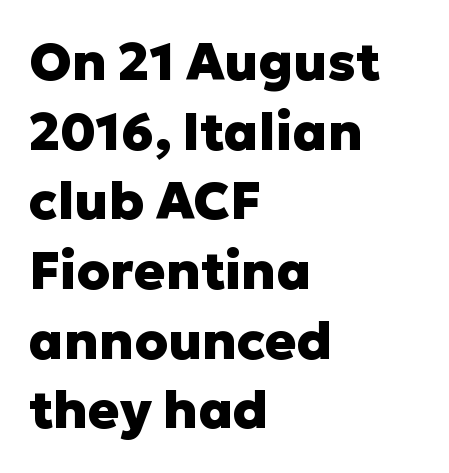
The image shows 52 px heavy sans-serif type, upright; set left-aligned, normal line spacing (1.34x), normal letter spacing, not underlined; low stroke contrast and a medium x-height.
